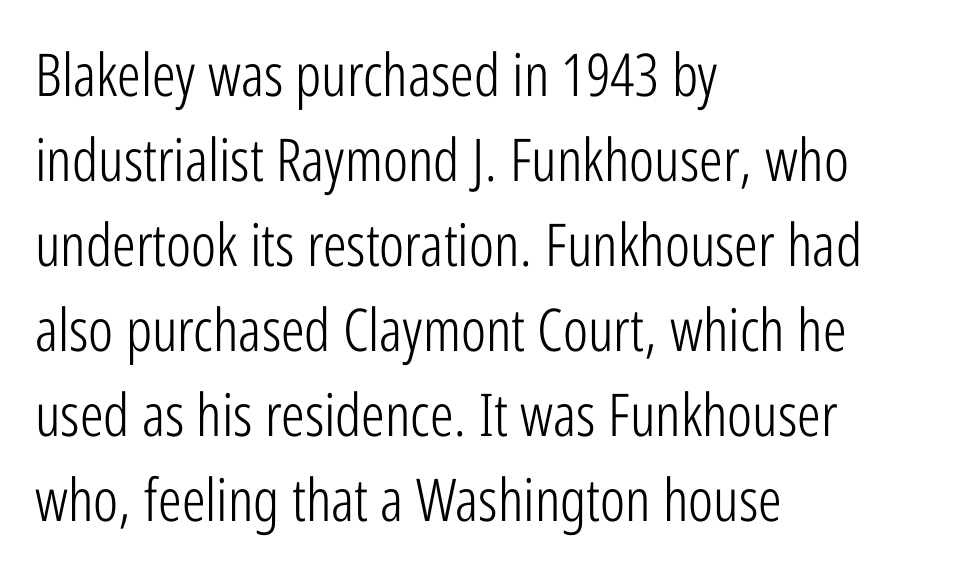
Layout note: lines flush left. The font sits on the lighter half of the weight spectrum, regular included. Has an underline been added? It has not. Normally led — the rows are evenly, conventionally spaced.
